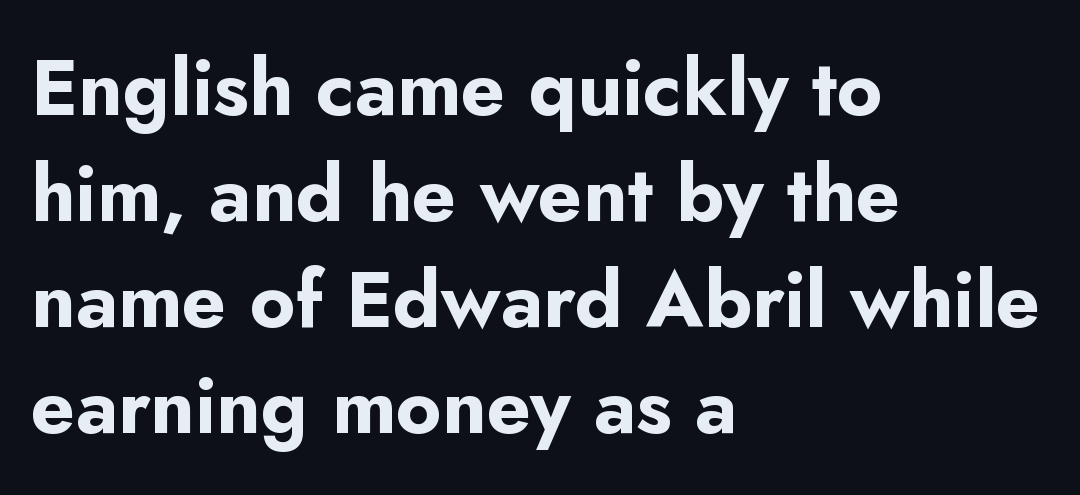
How heavy is the stroke? Heavy — this is a bold. Nobody touched the tracking dial on this one. The letters advance in unequal steps, a hallmark of proportional type. Honestly, the row spacing looks completely unremarkable. Every row of glyphs begins at an identical x-position on the left.
